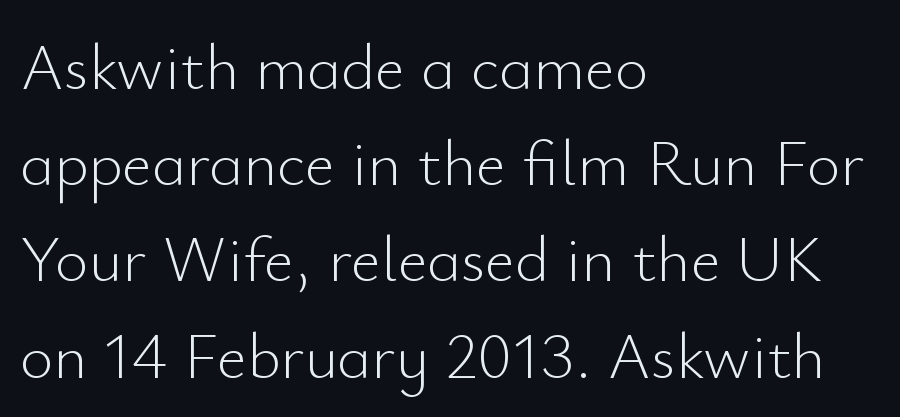
{"serif": "no", "italic": "no", "bold": "no", "weight": "light", "width": "normal", "stroke_contrast": "low", "x_height": "small", "monospaced": "no", "underline": "no", "align": "left", "line_spacing": "normal", "line_spacing_ratio": 1.48, "letter_spacing": "normal", "letter_spacing_em": 0.0, "glyph_px": 65}
